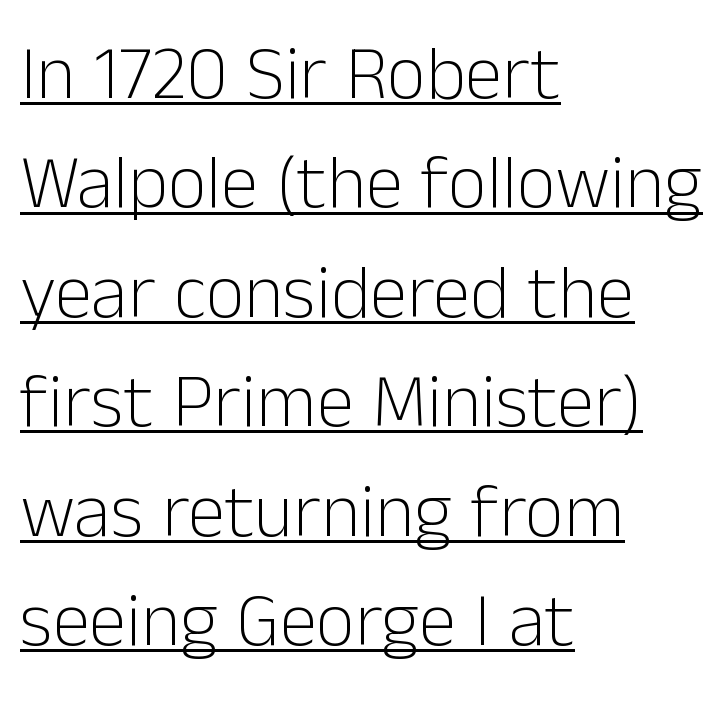
The image shows 76 px light sans-serif type, upright; set left-aligned, normal line spacing (1.44x), normal letter spacing, underlined; low stroke contrast and a medium x-height.
